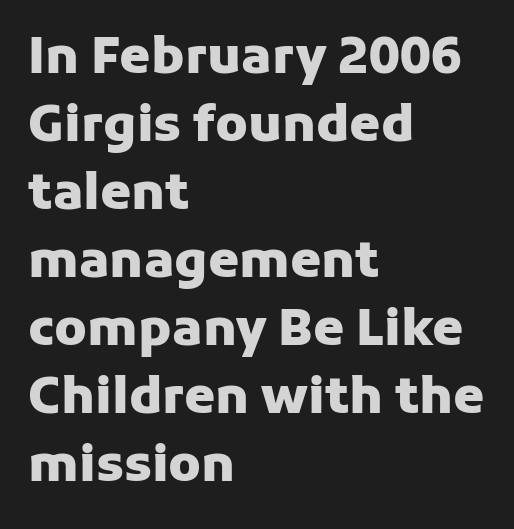
In CSS terms this would be text-align: left. How are the letters spaced? Ordinarily, with no added tracking. Here the designer chose a conventional face with non-uniform glyph widths. The text was rendered using a sans face with plain stroke endings. The letters are bold, with thick, heavy strokes.
